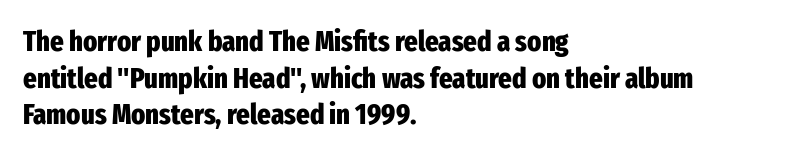
Nobody touched the tracking dial on this one. Layout note: lines flush left. It's the straight-up-and-down kind of type. This sample uses a sans-serif face. Any mark beneath the type? The region is blank. As a designer I'd log this as weight 700, bold.
